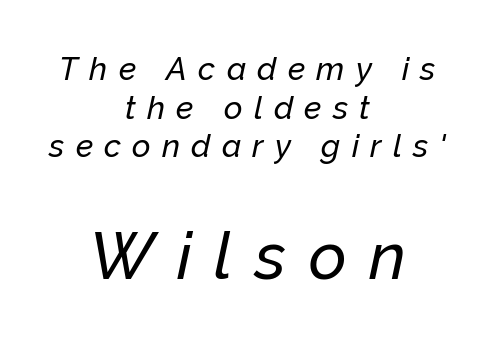
Q: Is the text italic (slanted)? A: Yes, it leans right by about 12 degrees.
Q: Is the text underlined? A: No.
Q: How is the paragraph aligned? A: Centered.
Q: Is the spacing between letters normal or unusually wide? A: Unusually wide.
Q: Which block of text is set in a larger size, the first (top) or the second (bottom)? A: The second (bottom) one.
Q: Width (condensed, normal, or wide)? A: Normal.
Q: Stroke contrast? A: Low.
Q: x-height? A: Medium.
Q: Monospaced? A: No.
